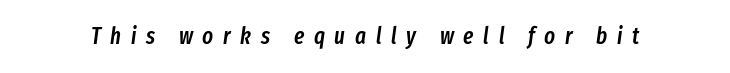
These lines have a slow, spaced-out rhythm from letter to letter. An italicized treatment has been applied to the whole sample. Caption: semibold face, moderately heavy strokes. The specimen omits any rule beneath the text block's lines.
